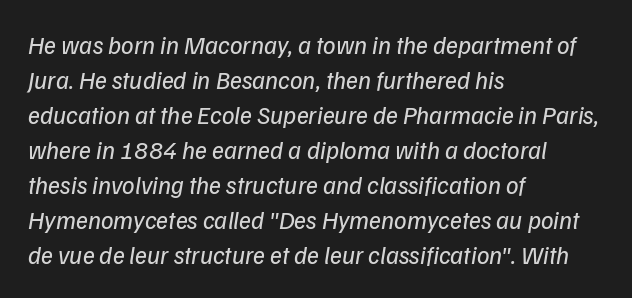
Stroke thickness stays within the range of a standard reading face or lighter. The passage shown has conventional tracking throughout. A typesetter would mark this as italic. The rendering anchors every line to the left-hand side. This block has exactly the height ordinary leading produces. This rendering features lettering with no underline.
